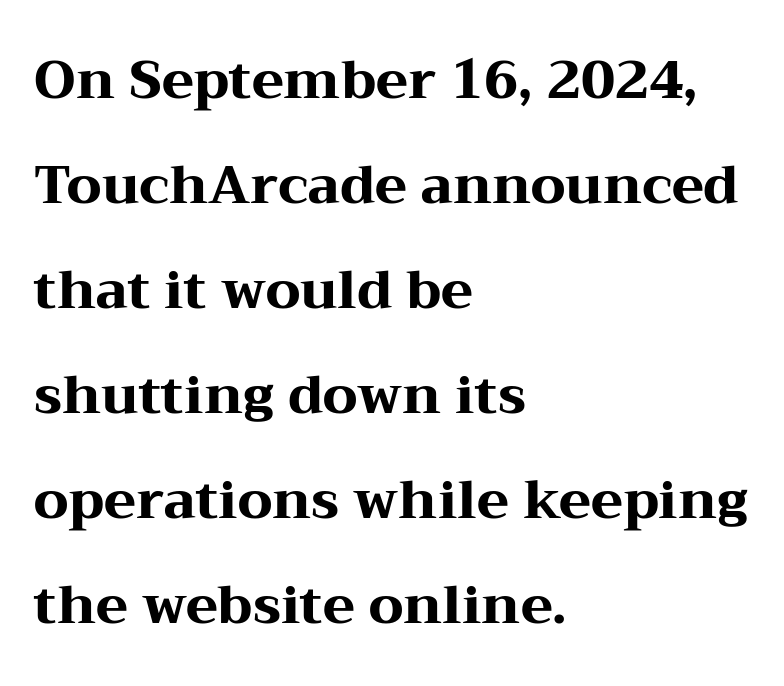
{"serif": "yes", "italic": "no", "bold": "yes", "weight": "heavy", "width": "wide", "stroke_contrast": "medium", "x_height": "medium", "monospaced": "no", "underline": "no", "align": "left", "line_spacing": "loose", "line_spacing_ratio": 1.98, "letter_spacing": "normal", "letter_spacing_em": 0.0, "glyph_px": 53}
